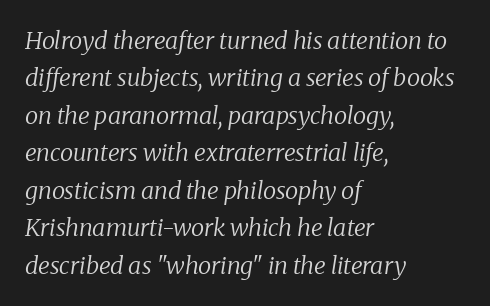
The image shows 24 px text type, italic (leaning right); set left-aligned, normal line spacing (1.56x), normal letter spacing, not underlined.
